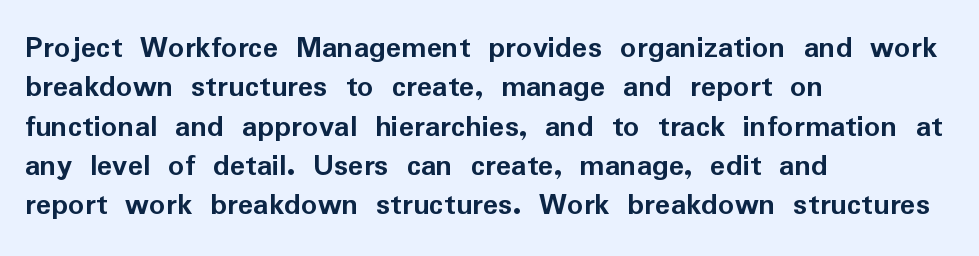
The image shows 32 px semibold sans-serif type, upright; set left-aligned, line spacing 1.23x, normal letter spacing, not underlined; low stroke contrast and a medium x-height.
